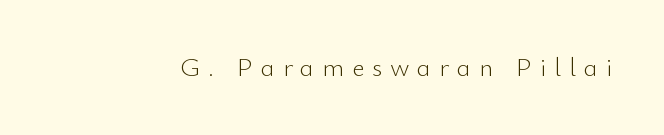
The image shows 27 px text type, upright; set unusually wide letter spacing (+0.29 em), not underlined.
